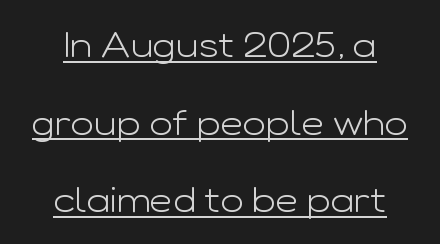
{"serif": "no", "italic": "no", "bold": "no", "weight": "light", "width": "wide", "stroke_contrast": "low", "x_height": "medium", "monospaced": "no", "underline": "yes", "align": "center", "line_spacing": "loose", "line_spacing_ratio": 2.22, "letter_spacing": "normal", "letter_spacing_em": 0.0, "glyph_px": 35}
